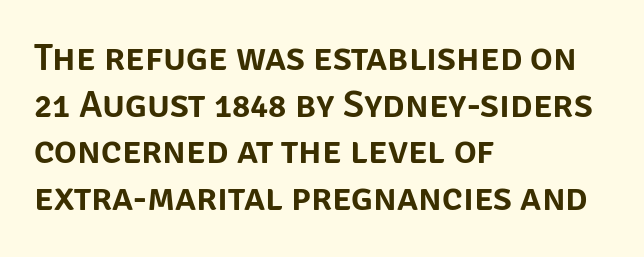
These lines keep a tight, regular rhythm from letter to letter. Spacing verdict: proportional, widths tailored to each character. Line beginnings align vertically; line endings do not. The lettering stays uniformly vertical, giving the passage a roman look.
